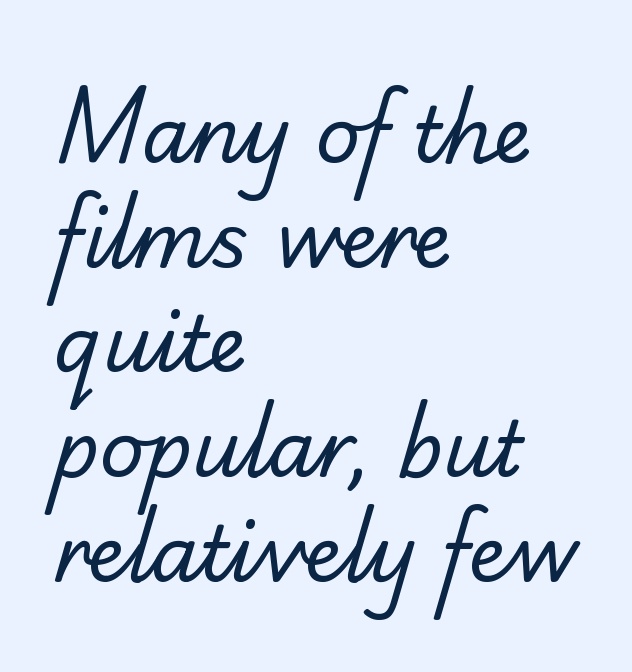
Inter-character spacing is left at the font's built-in metrics. Baseline-to-baseline distance is the conventional proportion of letter height. Descenders are the only things crossing below the line. Each letter keeps its own natural width here, so spacing adapts to shape. Stems here are at most as thick as an everyday book face.
